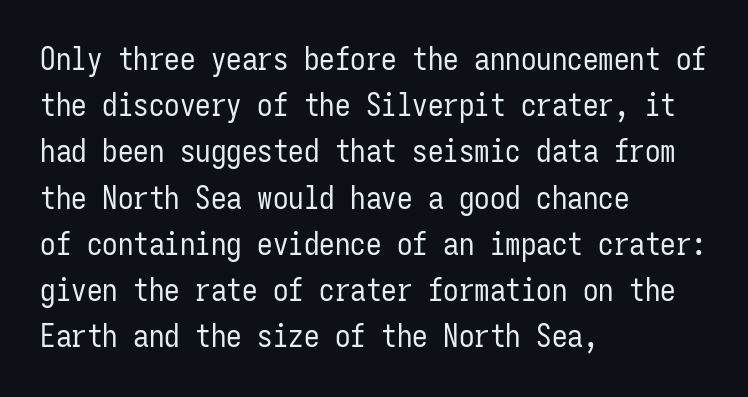
Honestly, the letter spacing is just normal — you wouldn't notice it. You can tell it's not italic because the verticals are truly vertical. Does the leading feel generous? No, just average. Unbolded letterforms with no extra heft. Where is the straight margin? On the left.
